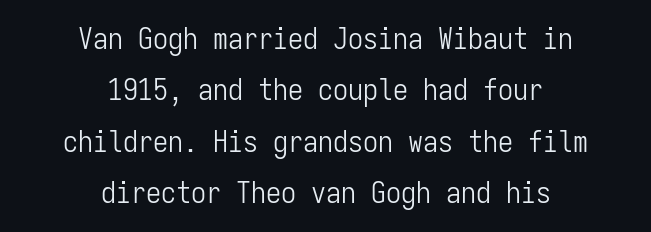
{"serif": "no", "italic": "no", "bold": "no", "weight": "light", "width": "condensed", "stroke_contrast": "low", "x_height": "medium", "monospaced": "yes", "underline": "no", "align": "center", "line_spacing_ratio": 1.71, "letter_spacing": "normal", "letter_spacing_em": 0.0, "glyph_px": 30}
